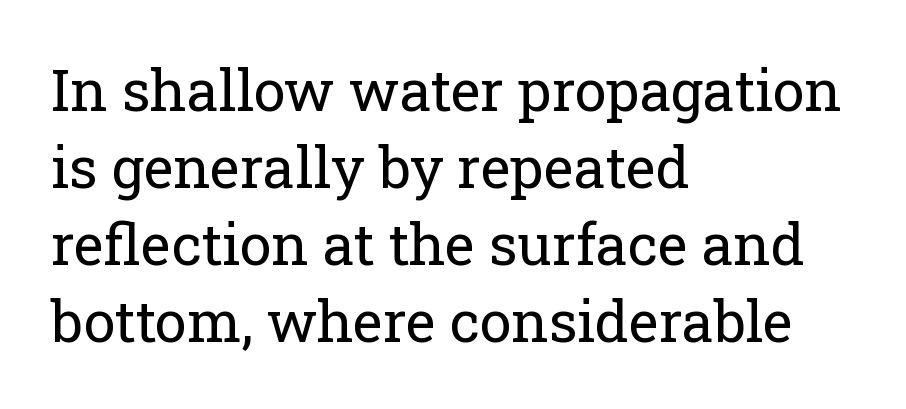
The image shows 57 px regular-weight serif type, upright; set left-aligned, normal line spacing (1.35x), normal letter spacing, not underlined; low stroke contrast and a medium x-height.
